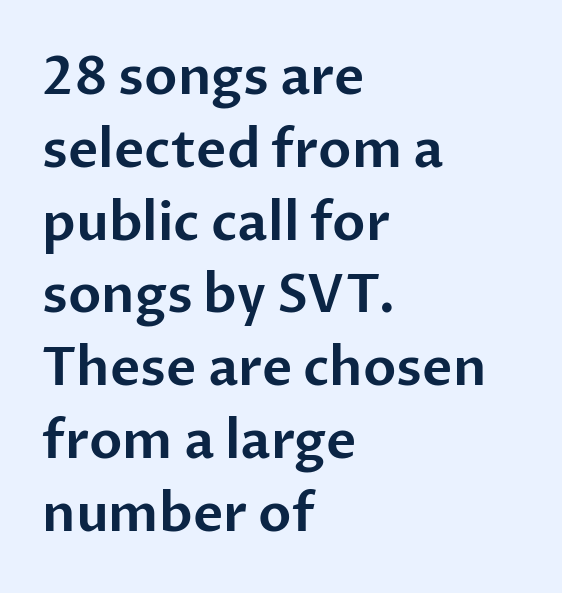
The image shows 52 px sans-serif type, upright; set left-aligned, normal line spacing (1.4x), normal letter spacing, not underlined; low stroke contrast and a medium x-height.
